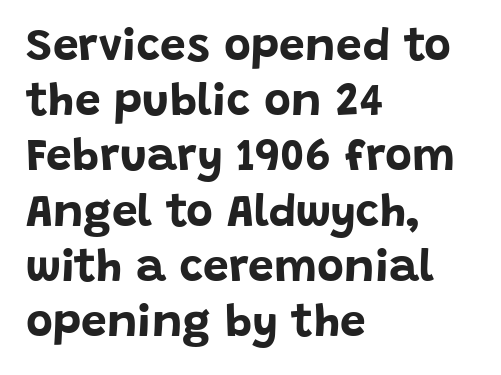
Q: Is the text bold? A: Yes.
Q: Is the text italic (slanted)? A: No, it is upright.
Q: Is the typeface a serif or a sans-serif typeface? A: Sans-serif.
Q: Is the text underlined? A: No.
Q: How is the paragraph aligned? A: Left-aligned.
Q: Is the spacing between letters normal or unusually wide? A: Normal.
Q: Width (condensed, normal, or wide)? A: Normal.
Q: Stroke contrast? A: Low.
Q: x-height? A: Large.
Q: Monospaced? A: No.
